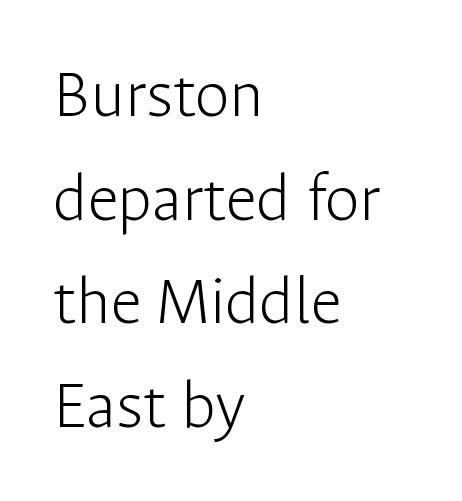
The image shows 70 px light sans-serif type, upright; set left-aligned, normal line spacing (1.48x), normal letter spacing, not underlined; low stroke contrast and a medium x-height.
